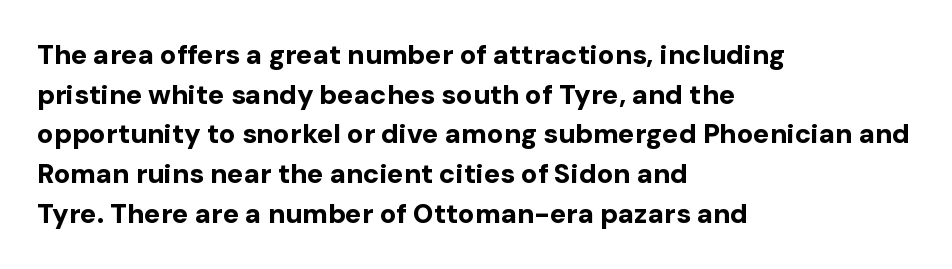
Q: Is the text bold? A: Yes.
Q: Is the text italic (slanted)? A: No, it is upright.
Q: Is the text underlined? A: No.
Q: How is the paragraph aligned? A: Left-aligned.
Q: Is the spacing between letters normal or unusually wide? A: Normal.
Q: Is the spacing between lines tight, normal or loose? A: Normal.
